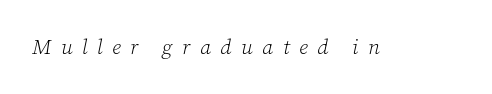
Is the stroke heavy? The answer is a plain regular-or-lighter. The baseline area is clear. Notice how the stems are inclined rather than vertical — that's the hallmark of italics. How are the letters spaced? Widely, with obvious added tracking.
